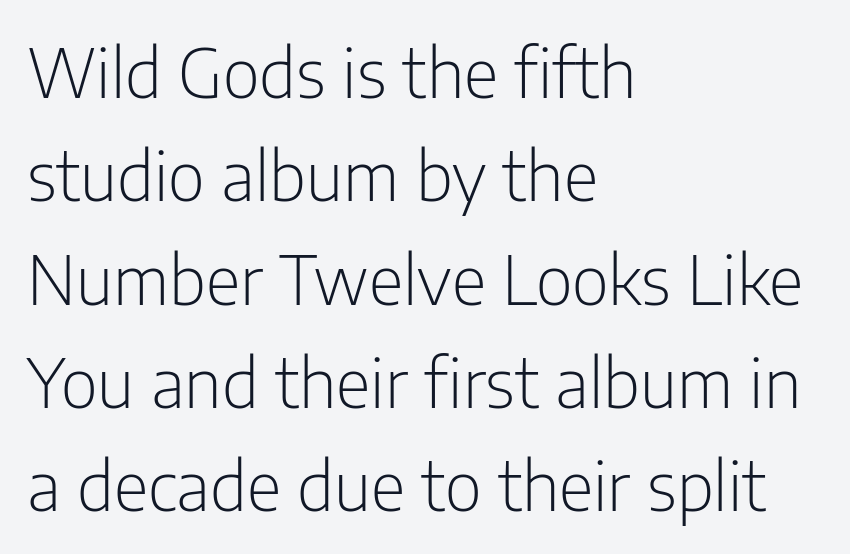
{"serif": "no", "italic": "no", "bold": "no", "weight": "light", "width": "condensed", "stroke_contrast": "low", "x_height": "medium", "monospaced": "no", "underline": "no", "align": "left", "line_spacing": "normal", "line_spacing_ratio": 1.52, "letter_spacing": "normal", "letter_spacing_em": 0.0, "glyph_px": 68}
